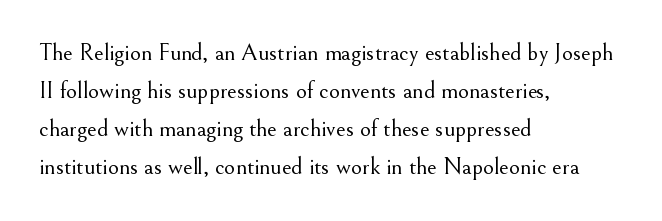
Q: Is the text bold? A: No.
Q: Is the text italic (slanted)? A: No, it is upright.
Q: Is the text underlined? A: No.
Q: How is the paragraph aligned? A: Left-aligned.
Q: Is the spacing between letters normal or unusually wide? A: Normal.
Q: Is the spacing between lines tight, normal or loose? A: Normal.
